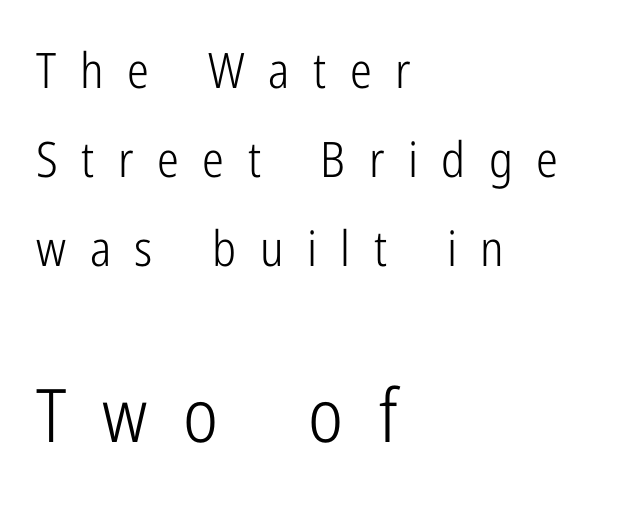
{"serif": "no", "italic": "no", "bold": "no", "weight": "light", "width": "condensed", "stroke_contrast": "low", "x_height": "medium", "monospaced": "no", "underline": "no", "align": "left", "line_spacing_ratio": 1.82, "letter_spacing": "wide", "letter_spacing_em": 0.48, "larger_block": "second", "size_ratio": 1.51, "glyph_px": 74}
